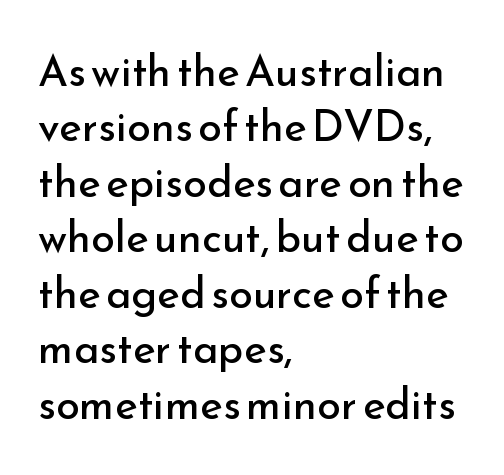
A classic flush-left, rag-right setting is used for this passage. Standard letterfit; no display-style spreading of the glyphs. The passage shown is not underscored anywhere. Reading down the column, the eye jumps a familiar distance to each next line. Posture: upright roman. You can tell from the bare stems that sans-serif type was used.
